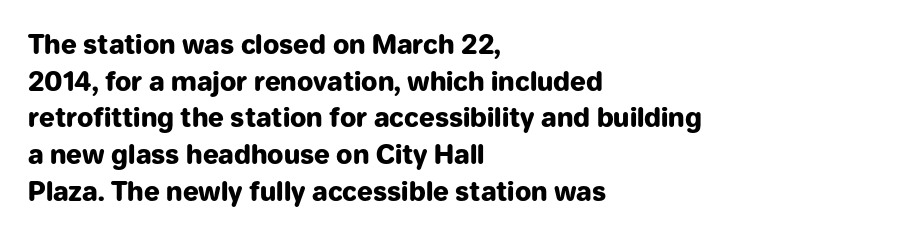
Caption: multi-line text, flush left, ragged right. Look at the tracking — it's just the regular setting, nothing added. Upright lettering throughout. The passage shown is emphatically bold. The passage shown is not underscored anywhere.
